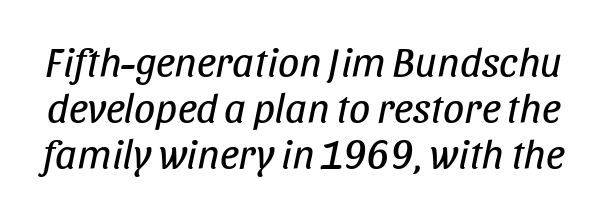
{"italic": "yes", "lean": "right", "slant_degrees": 11, "bold": "no", "weight": "regular", "width": "condensed", "stroke_contrast": "low", "x_height": "large", "monospaced": "no", "underline": "no", "line_spacing": "tight", "line_spacing_ratio": 1.1, "letter_spacing": "normal", "letter_spacing_em": 0.0, "glyph_px": 42}
